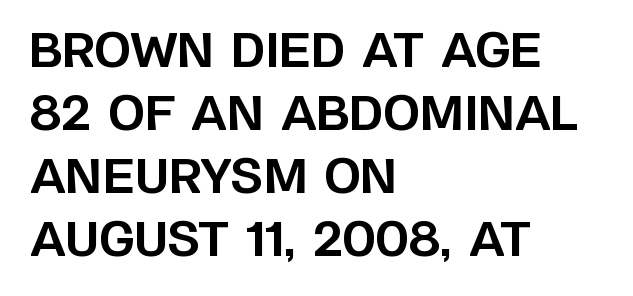
Q: Is the text bold? A: Yes.
Q: Is the text italic (slanted)? A: No, it is upright.
Q: Is the typeface a serif or a sans-serif typeface? A: Sans-serif.
Q: Is the text underlined? A: No.
Q: How is the paragraph aligned? A: Left-aligned.
Q: Is the spacing between letters normal or unusually wide? A: Normal.
Q: Is the spacing between lines tight, normal or loose? A: Normal.
Q: Width (condensed, normal, or wide)? A: Normal.
Q: Stroke contrast? A: Low.
Q: x-height? A: Large.
Q: Monospaced? A: No.
